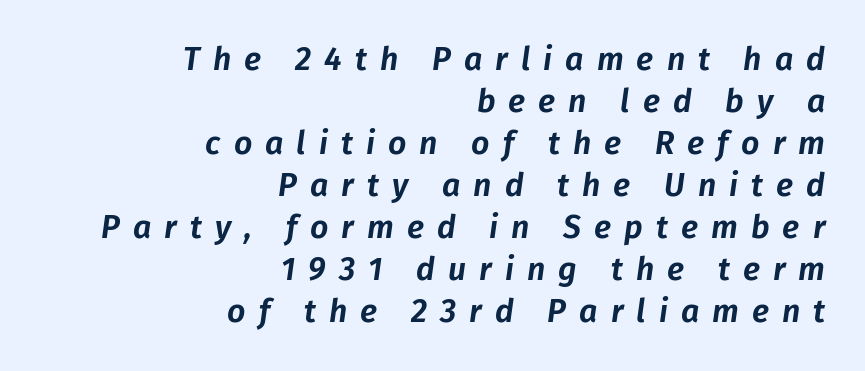
The image shows 32 px text type, italic (leaning right); set right-aligned, normal line spacing (1.31x), unusually wide letter spacing (+0.41 em), not underlined; low stroke contrast and a medium x-height.
